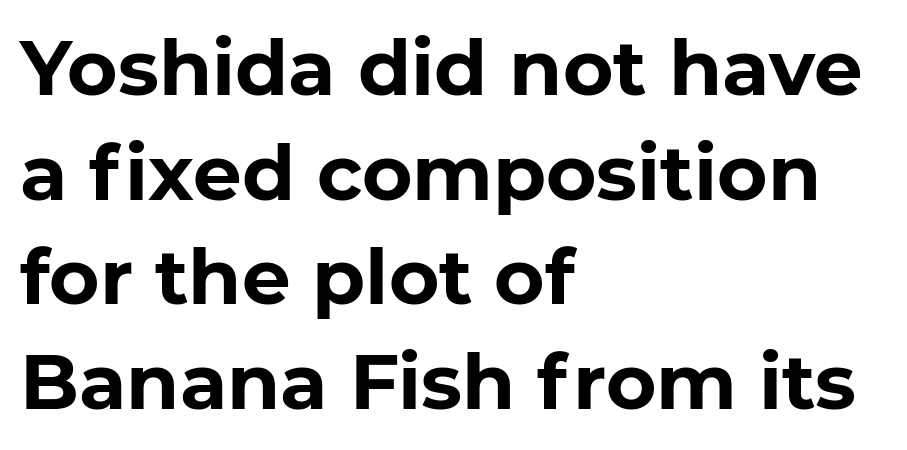
Q: Is the text bold? A: Yes.
Q: Is the typeface a serif or a sans-serif typeface? A: Sans-serif.
Q: Is the text underlined? A: No.
Q: How is the paragraph aligned? A: Left-aligned.
Q: Is the spacing between letters normal or unusually wide? A: Normal.
Q: Is the spacing between lines tight, normal or loose? A: Normal.
Q: Width (condensed, normal, or wide)? A: Normal.
Q: Stroke contrast? A: Low.
Q: x-height? A: Medium.
Q: Monospaced? A: No.
